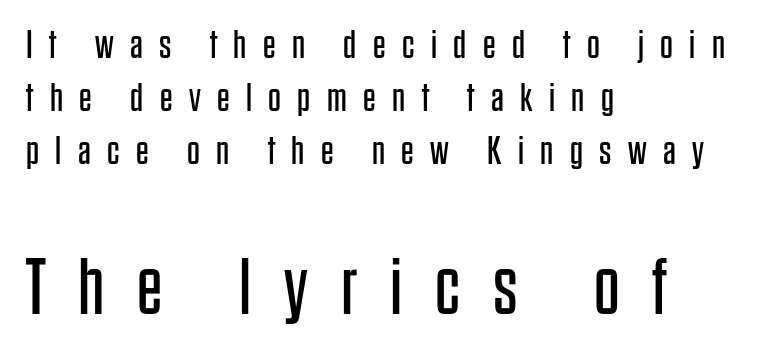
Q: Is the text bold? A: No.
Q: Is the text italic (slanted)? A: No, it is upright.
Q: Is the typeface a serif or a sans-serif typeface? A: Sans-serif.
Q: Is the text underlined? A: No.
Q: How is the paragraph aligned? A: Left-aligned.
Q: Is the spacing between letters normal or unusually wide? A: Unusually wide.
Q: Is the spacing between lines tight, normal or loose? A: Normal.
Q: Which block of text is set in a larger size, the first (top) or the second (bottom)? A: The second (bottom) one.
Q: Width (condensed, normal, or wide)? A: Condensed.
Q: Stroke contrast? A: Low.
Q: x-height? A: Large.
Q: Monospaced? A: No.
